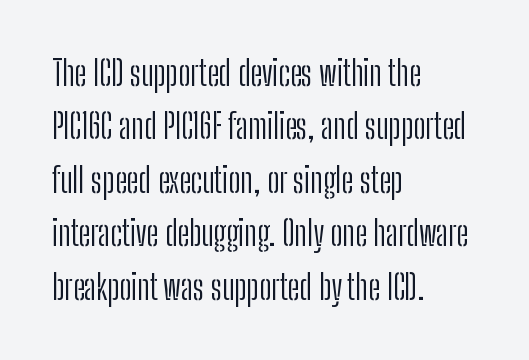
{"serif": "no", "italic": "no", "bold": "no", "weight": "light", "width": "condensed", "stroke_contrast": "low", "x_height": "medium", "monospaced": "no", "underline": "no", "align": "left", "line_spacing": "normal", "line_spacing_ratio": 1.57, "letter_spacing": "normal", "letter_spacing_em": 0.0, "glyph_px": 34}
